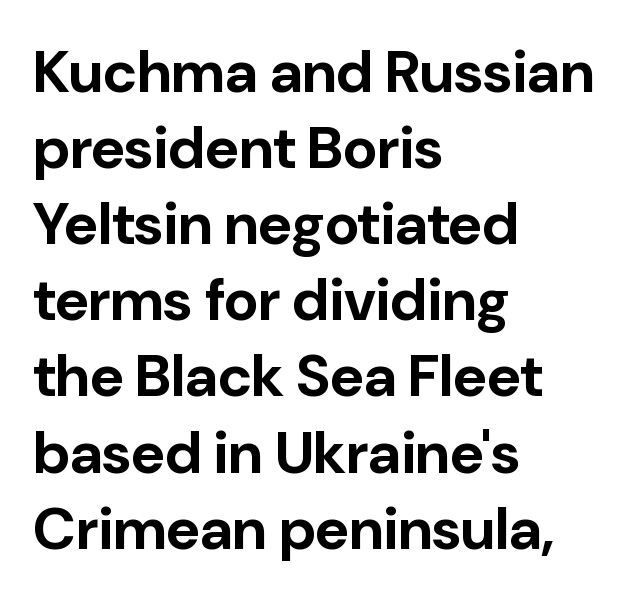
The image shows 59 px bold sans-serif type, upright; set left-aligned, normal line spacing (1.29x), normal letter spacing, not underlined; low stroke contrast and a medium x-height.
